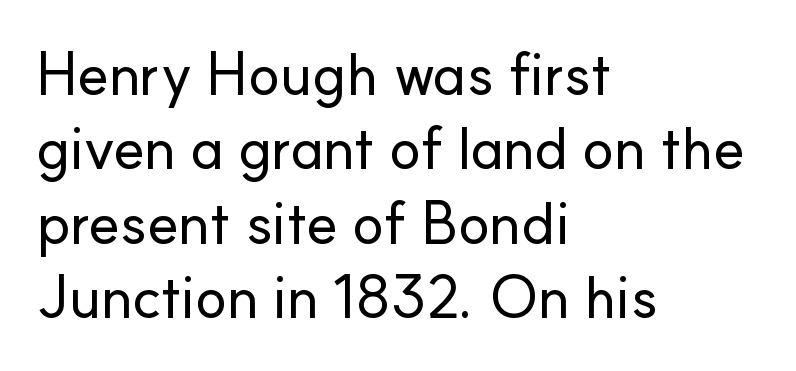
Q: Is the text italic (slanted)? A: No, it is upright.
Q: Is the typeface a serif or a sans-serif typeface? A: Sans-serif.
Q: Is the text underlined? A: No.
Q: How is the paragraph aligned? A: Left-aligned.
Q: Is the spacing between letters normal or unusually wide? A: Normal.
Q: Is the spacing between lines tight, normal or loose? A: Normal.
Q: Width (condensed, normal, or wide)? A: Normal.
Q: Stroke contrast? A: Low.
Q: x-height? A: Small.
Q: Monospaced? A: No.
